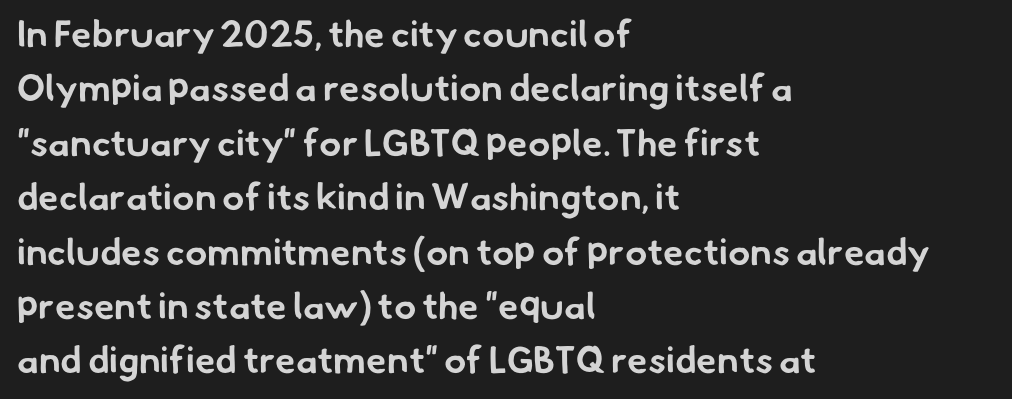
Q: Is the text bold? A: Yes.
Q: Is the typeface a serif or a sans-serif typeface? A: Sans-serif.
Q: Is the text underlined? A: No.
Q: How is the paragraph aligned? A: Left-aligned.
Q: Is the spacing between letters normal or unusually wide? A: Normal.
Q: Is the spacing between lines tight, normal or loose? A: Normal.
Q: Width (condensed, normal, or wide)? A: Normal.
Q: Stroke contrast? A: Low.
Q: x-height? A: Small.
Q: Monospaced? A: No.
